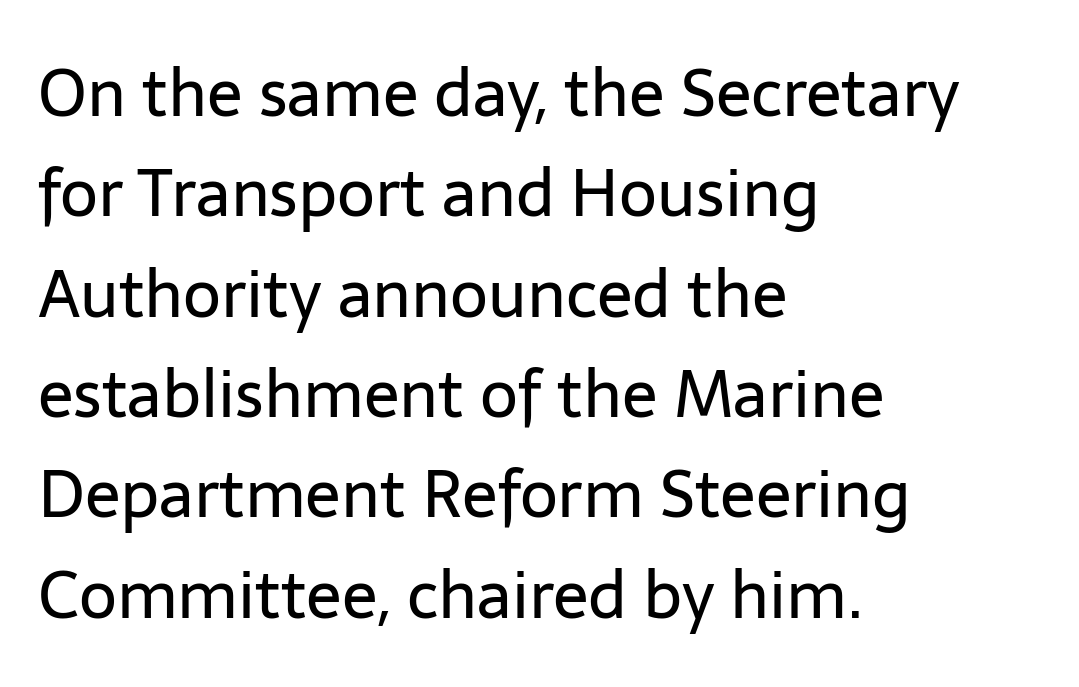
Q: Is the text bold? A: No.
Q: Is the text italic (slanted)? A: No, it is upright.
Q: Is the typeface a serif or a sans-serif typeface? A: Sans-serif.
Q: Is the text underlined? A: No.
Q: How is the paragraph aligned? A: Left-aligned.
Q: Is the spacing between letters normal or unusually wide? A: Normal.
Q: Is the spacing between lines tight, normal or loose? A: Normal.
Q: Width (condensed, normal, or wide)? A: Normal.
Q: Stroke contrast? A: Low.
Q: x-height? A: Medium.
Q: Monospaced? A: No.
